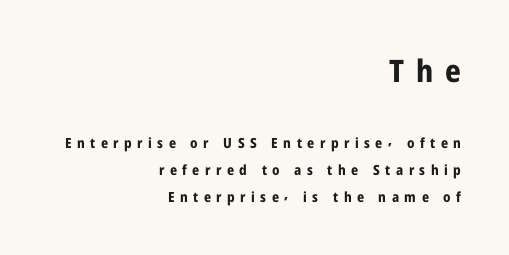
A flush-right, rag-left setting is used for this passage. Display-style spreading of the glyphs; the letterfit is very open. The letters in the upper block stand taller than those in the block below. Plain, unruled lines of type.
